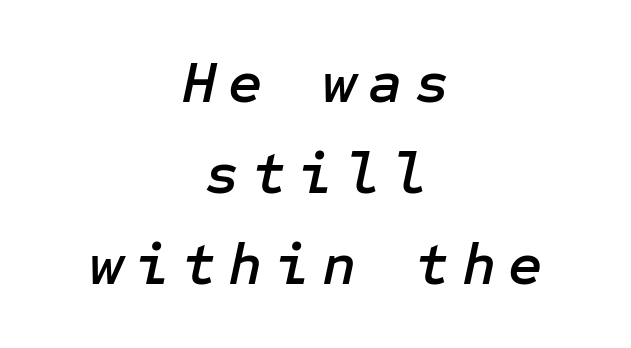
The image shows 59 px text type, italic (leaning right); set centered, normal line spacing (1.54x), unusually wide letter spacing (+0.21 em), not underlined; low stroke contrast and a medium x-height.
